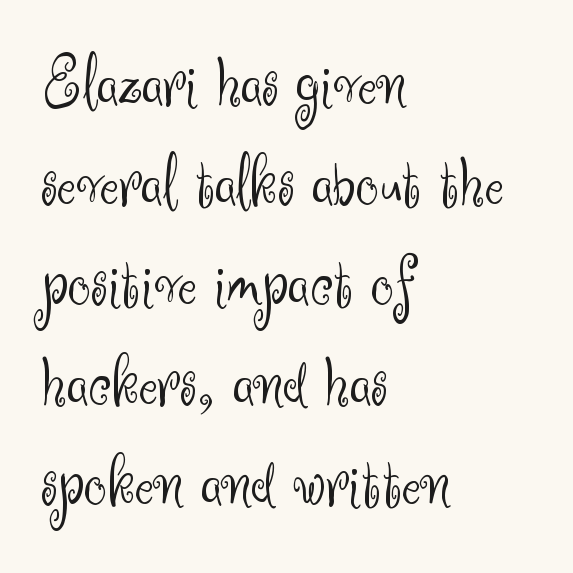
Q: Is the text bold? A: No.
Q: Is the text italic (slanted)? A: No, it is upright.
Q: Is the typeface a serif or a sans-serif typeface? A: Sans-serif.
Q: Is the text underlined? A: No.
Q: How is the paragraph aligned? A: Left-aligned.
Q: Is the spacing between letters normal or unusually wide? A: Normal.
Q: Is the spacing between lines tight, normal or loose? A: Normal.
Q: Width (condensed, normal, or wide)? A: Normal.
Q: Stroke contrast? A: Medium.
Q: x-height? A: Small.
Q: Monospaced? A: No.
